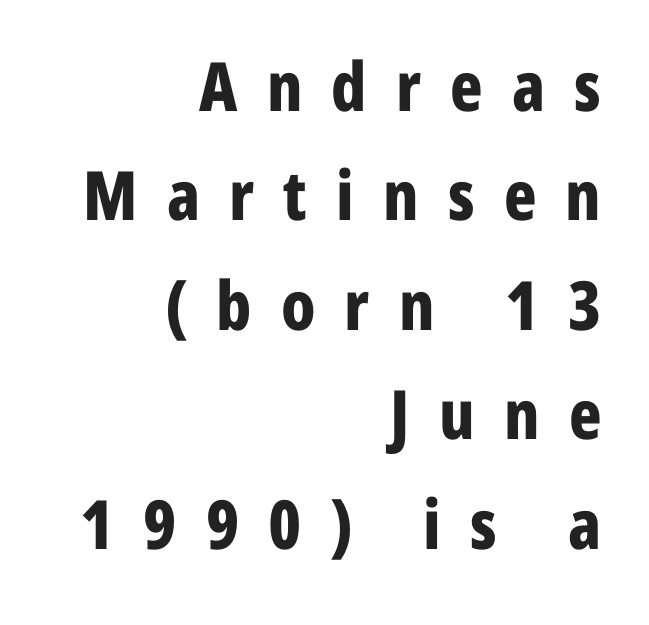
The image shows 68 px bold, condensed sans-serif type, upright; set right-aligned, normal line spacing (1.61x), unusually wide letter spacing (+0.43 em), not underlined; low stroke contrast and a medium x-height.
